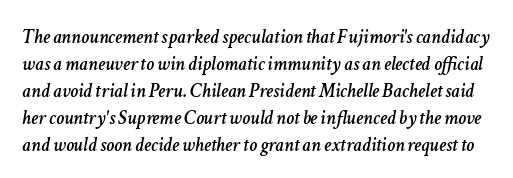
The line texture is even and compact thanks to regular tracking. The font's italic variant was chosen for this text. Rows of type keep a routine distance in the vertical direction. Unmarked baselines from the first word to the last.
